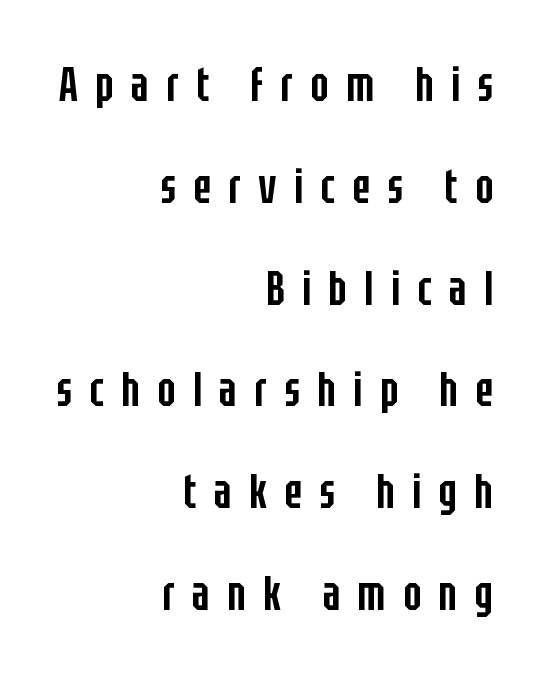
Summary of weight: moderately heavy, a semibold. Does extra space separate the letters? Yes, quite a lot of it. Do the characters align in a grid? No, the font is proportional. Stroke terminals: plain, sans-serif.
